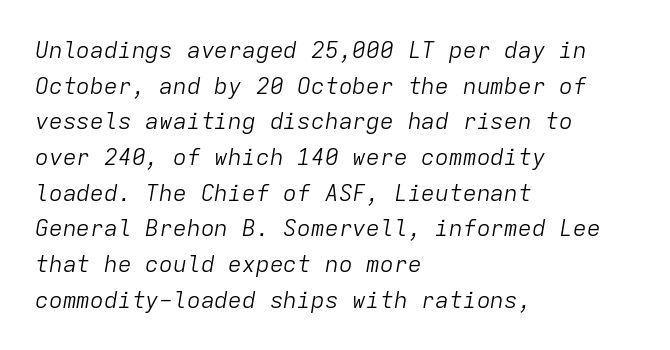
Line starts are locked; line ends wander. The whole block is typeset with a tilt. The line texture is even and compact thanks to regular tracking. Any mark beneath the type? The region is blank. On a weight scale, this lands at 450 or below. Leading matches the norm, producing a regular column.
